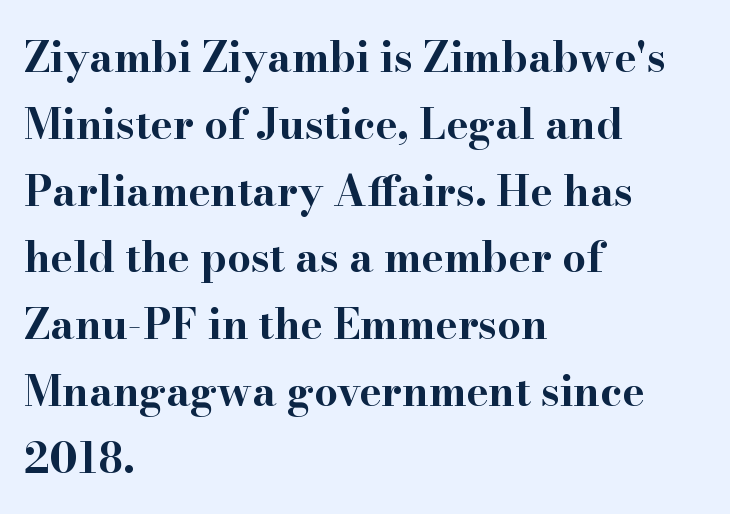
{"serif": "yes", "italic": "no", "bold": "yes", "weight": "bold", "width": "wide", "stroke_contrast": "high", "x_height": "small", "monospaced": "no", "underline": "no", "align": "left", "line_spacing": "normal", "line_spacing_ratio": 1.59, "letter_spacing": "normal", "letter_spacing_em": 0.0, "glyph_px": 42}
